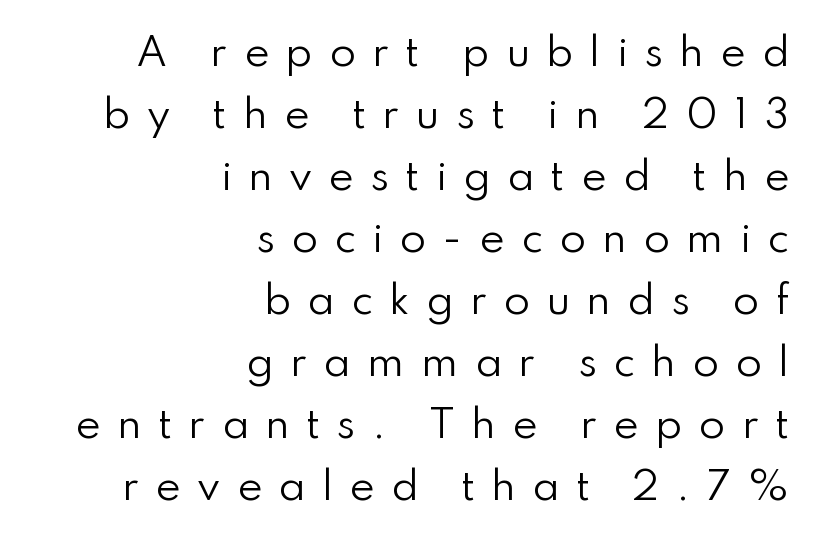
{"serif": "no", "italic": "no", "bold": "no", "weight": "regular", "width": "normal", "stroke_contrast": "low", "x_height": "small", "monospaced": "no", "underline": "no", "align": "right", "line_spacing": "normal", "line_spacing_ratio": 1.63, "letter_spacing": "wide", "letter_spacing_em": 0.43, "glyph_px": 38}
